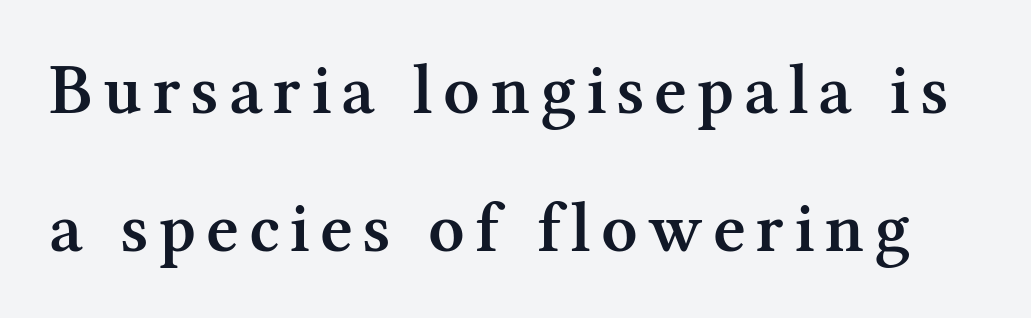
{"serif": "yes", "italic": "no", "bold": "semi", "weight": "semibold", "width": "normal", "stroke_contrast": "medium", "x_height": "medium", "monospaced": "no", "underline": "no", "line_spacing": "loose", "line_spacing_ratio": 1.94, "glyph_px": 71}
